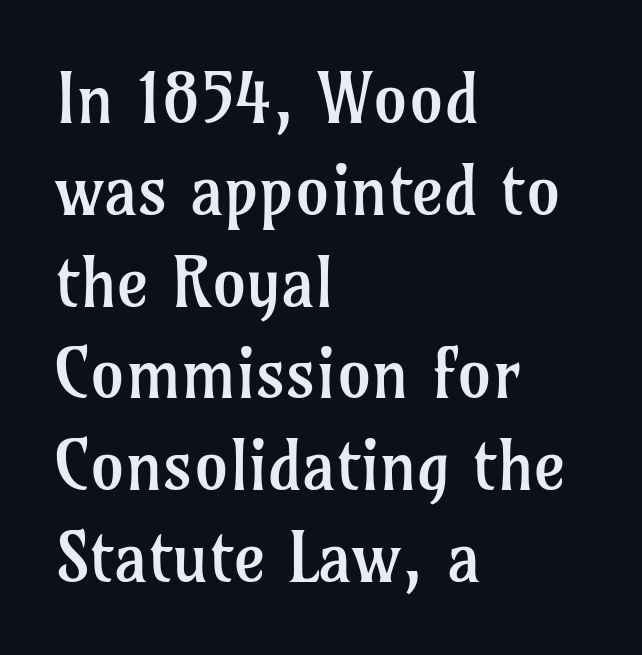
{"serif": "yes", "italic": "no", "bold": "no", "weight": "regular", "width": "normal", "stroke_contrast": "low", "x_height": "medium", "monospaced": "no", "underline": "no", "align": "left", "line_spacing": "normal", "line_spacing_ratio": 1.35, "letter_spacing": "normal", "letter_spacing_em": 0.0, "glyph_px": 68}
